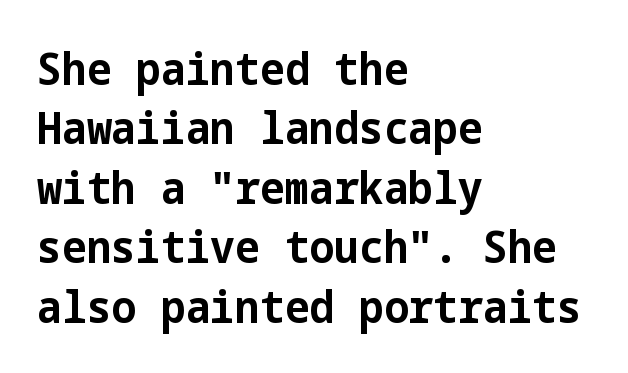
The image shows 44 px bold sans-serif type, upright; set left-aligned, normal line spacing (1.35x), normal letter spacing, not underlined; low stroke contrast and a medium x-height.
